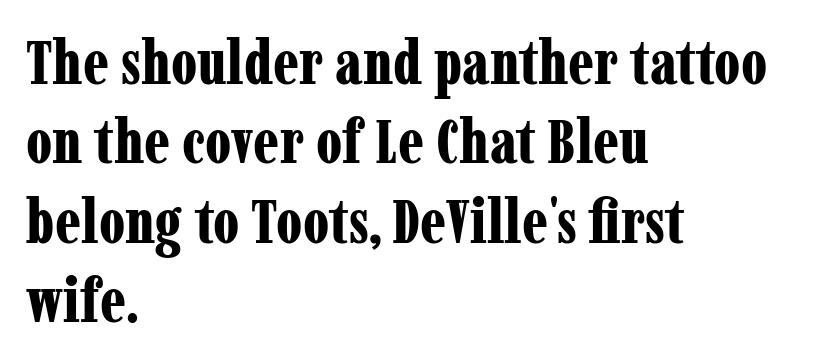
Q: Is the text bold? A: Yes.
Q: Is the text italic (slanted)? A: No, it is upright.
Q: Is the typeface a serif or a sans-serif typeface? A: Serif.
Q: Is the text underlined? A: No.
Q: How is the paragraph aligned? A: Left-aligned.
Q: Is the spacing between letters normal or unusually wide? A: Normal.
Q: Is the spacing between lines tight, normal or loose? A: Normal.
Q: Width (condensed, normal, or wide)? A: Condensed.
Q: Stroke contrast? A: Low.
Q: x-height? A: Medium.
Q: Monospaced? A: No.
